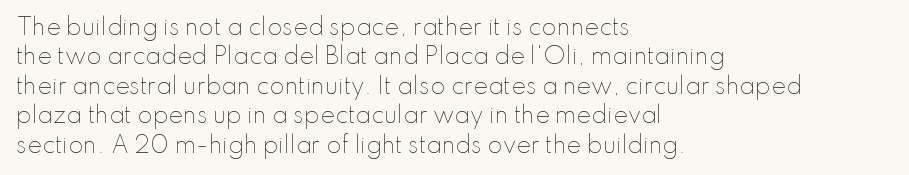
Bare-footed words on every line. Every stem runs plumb, perpendicular to the baseline. The typesetting does not lean heavy: it is not bold. Tracking value appears to be zero — textbook default spacing. The vertical gap from one line to the next is medium.
